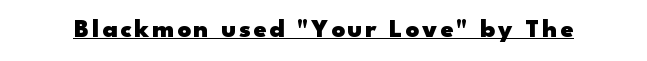
Q: Is the text bold? A: Yes.
Q: Is the text italic (slanted)? A: No, it is upright.
Q: Is the text underlined? A: Yes.
